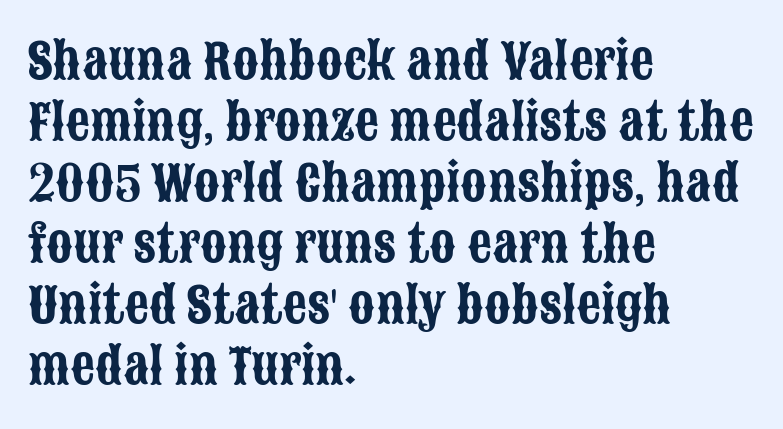
The image shows 48 px condensed sans-serif type, upright; set left-aligned, normal line spacing (1.27x), normal letter spacing, not underlined; low stroke contrast and a large x-height.
